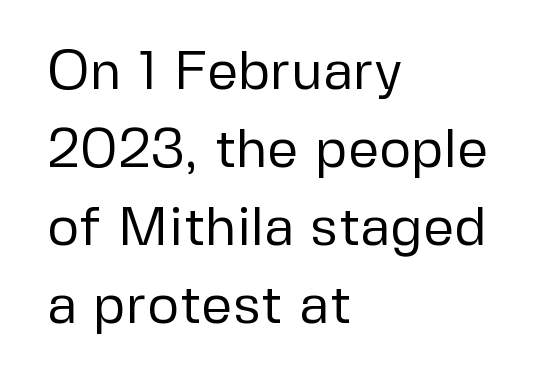
{"serif": "no", "italic": "no", "bold": "no", "weight": "regular", "width": "normal", "stroke_contrast": "low", "x_height": "medium", "monospaced": "no", "underline": "no", "align": "left", "line_spacing": "normal", "line_spacing_ratio": 1.42, "letter_spacing": "normal", "letter_spacing_em": 0.0, "glyph_px": 55}
